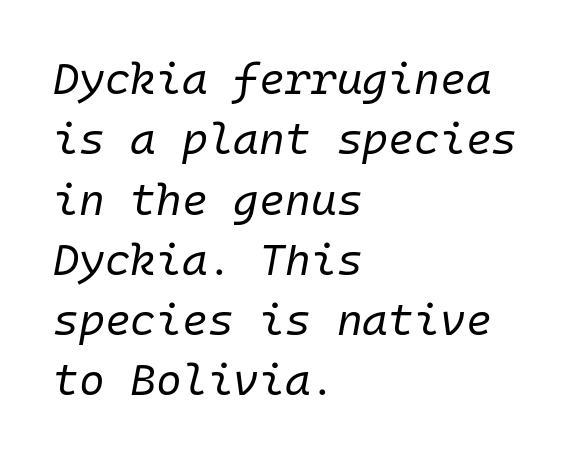
The image shows 44 px regular-weight type, italic (leaning right), monospaced; set left-aligned, normal line spacing (1.37x), normal letter spacing, not underlined; low stroke contrast and a medium x-height.
